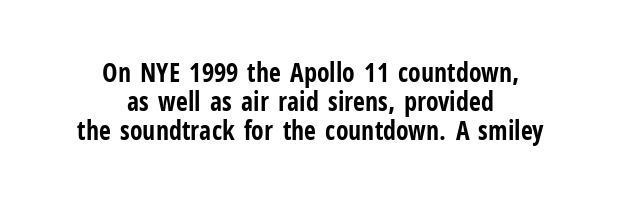
I'd describe the lettering as bold — thick and assertive. Is there any slant? The stems are plumb. Compared with typical paragraphs, the rows here are closer together. These lines stack symmetrically, like a column narrowing and widening about its center.
